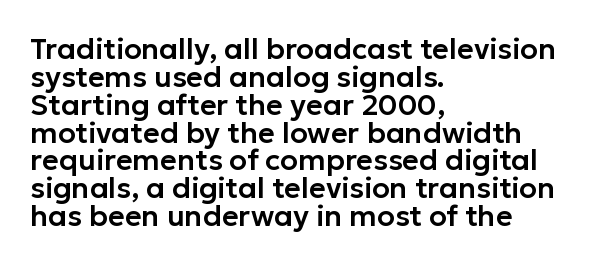
The image shows 29 px sans-serif type, upright; set left-aligned, tight line spacing (0.96x), normal letter spacing, not underlined; low stroke contrast and a medium x-height.
